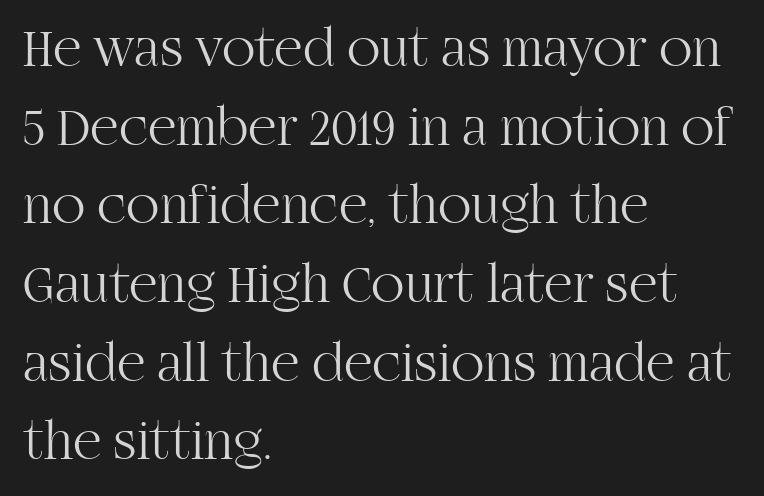
The image shows 55 px light serif type, upright; set left-aligned, normal line spacing (1.43x), normal letter spacing, not underlined; high stroke contrast and a large x-height.
